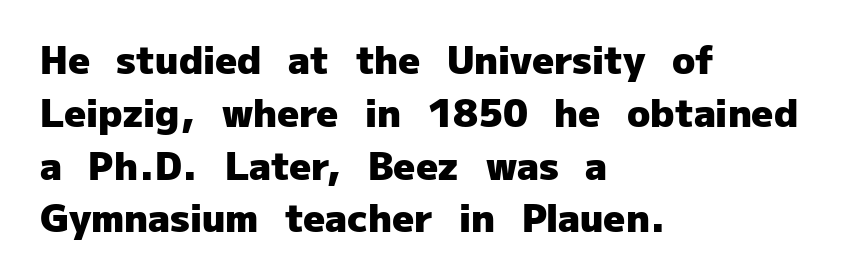
The image shows 38 px heavy sans-serif type, upright; set left-aligned, normal line spacing (1.39x), normal letter spacing, not underlined; low stroke contrast and a medium x-height.
